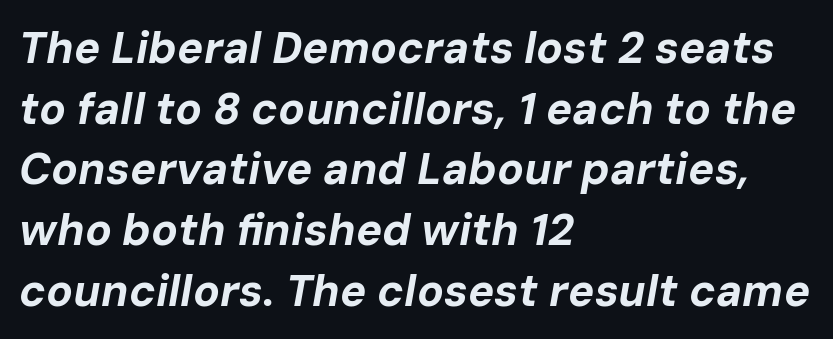
{"italic": "yes", "lean": "right", "slant_degrees": 10, "bold": "yes", "weight": "bold", "width": "normal", "stroke_contrast": "low", "x_height": "medium", "monospaced": "no", "underline": "no", "align": "left", "line_spacing": "normal", "line_spacing_ratio": 1.38, "letter_spacing": "normal", "letter_spacing_em": 0.0, "glyph_px": 44}
